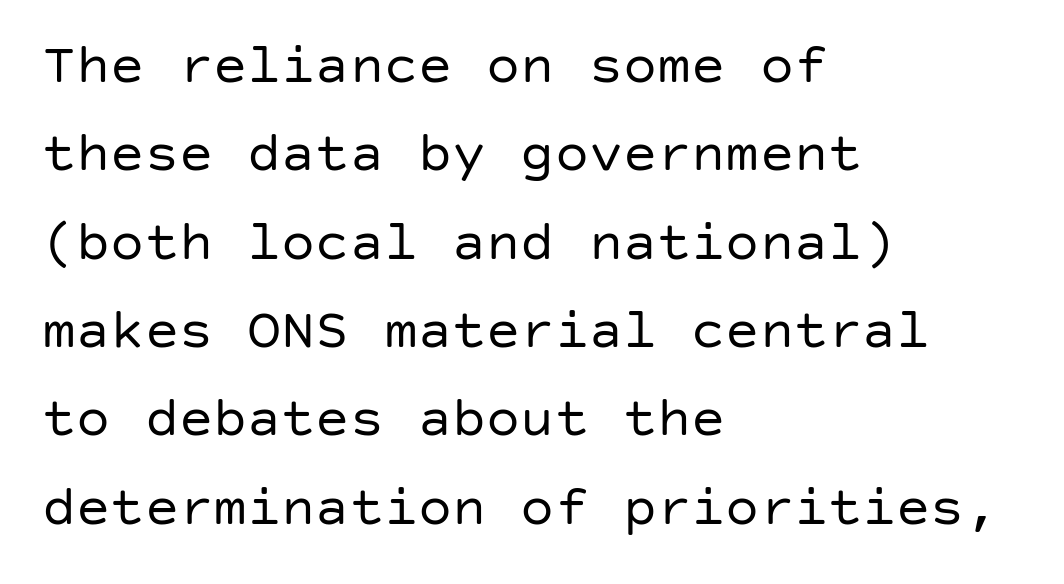
A quiet, ordinary-to-light weight characterises the typeface. Every character sits straight up, as roman type does. The passage shown is not underscored anywhere. Vertical spacing — default.
